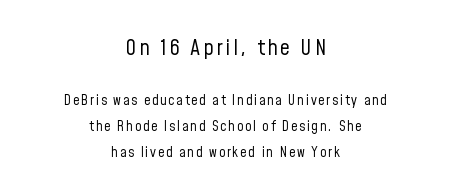
The image shows 22 px text type, upright; set centered, line spacing 1.84x, not underlined; the first (top) block is 1.57x larger.
